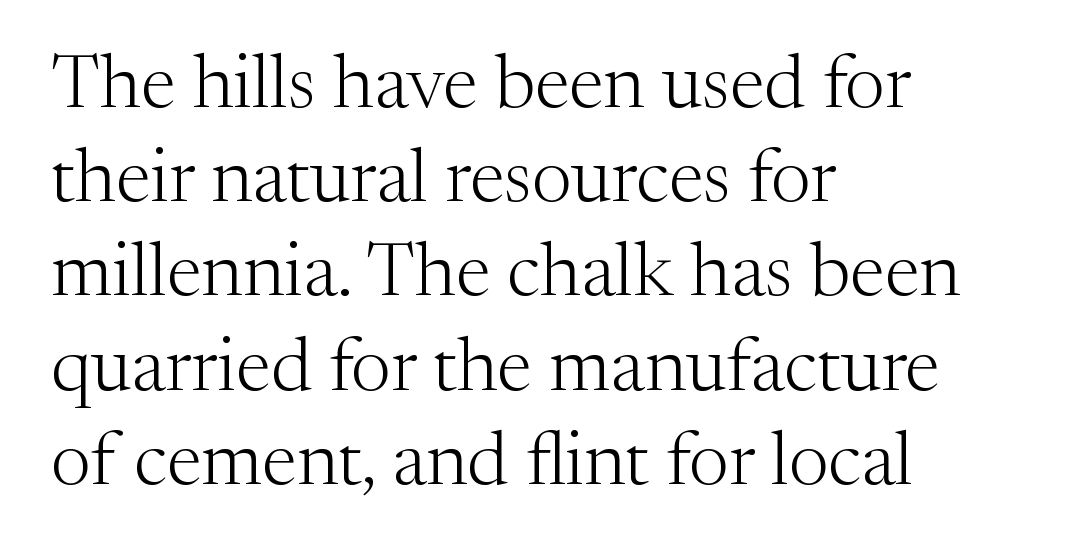
Do the characters align in a grid? No, the font is proportional. Notice how the passage keeps a crisp vertical edge on the left only. Descenders hang freely into open space. These lines were composed using upright roman letters.
